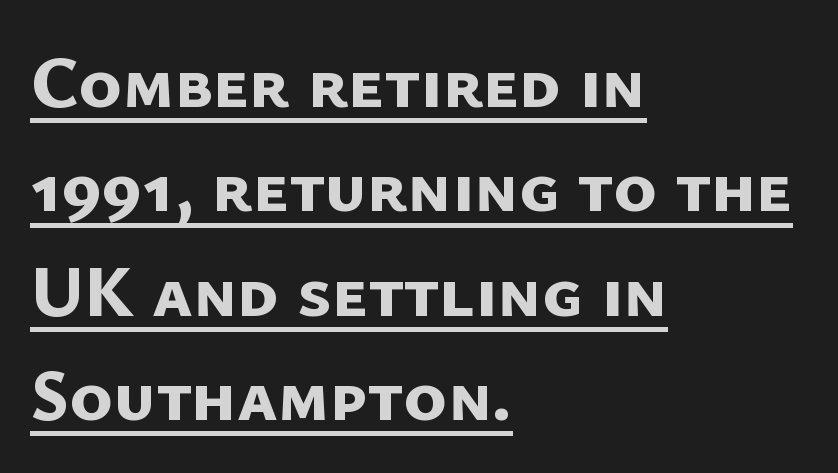
{"serif": "no", "bold": "yes", "weight": "bold", "width": "normal", "stroke_contrast": "low", "x_height": "medium", "monospaced": "no", "underline": "yes", "align": "left", "line_spacing": "normal", "line_spacing_ratio": 1.43, "letter_spacing": "normal", "letter_spacing_em": 0.0, "glyph_px": 73}
